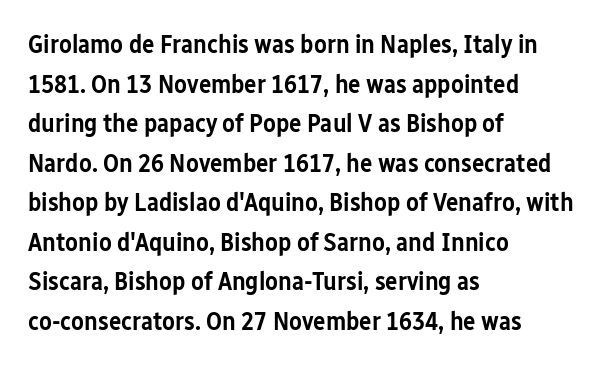
Q: Is the text bold? A: Semi-bold.
Q: Is the text italic (slanted)? A: No, it is upright.
Q: Is the text underlined? A: No.
Q: How is the paragraph aligned? A: Left-aligned.
Q: Is the spacing between letters normal or unusually wide? A: Normal.
Q: Is the spacing between lines tight, normal or loose? A: Normal.
